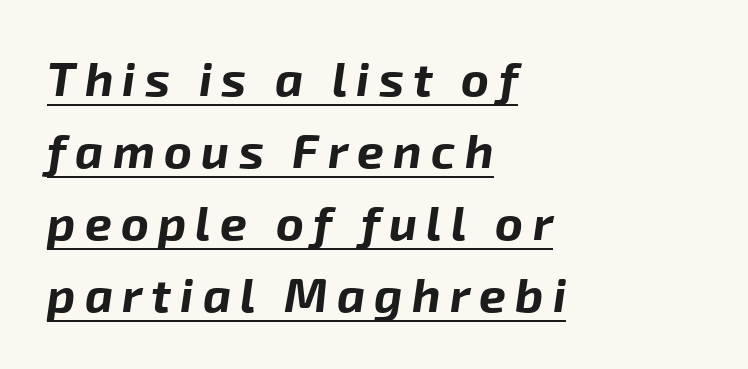
{"italic": "yes", "lean": "right", "slant_degrees": 8, "bold": "yes", "weight": "bold", "width": "normal", "stroke_contrast": "low", "x_height": "medium", "monospaced": "no", "underline": "yes", "align": "left", "line_spacing": "normal", "line_spacing_ratio": 1.5, "glyph_px": 48}
